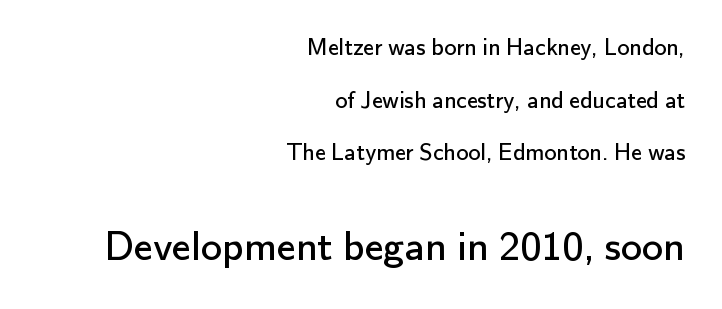
Q: Is the text bold? A: No.
Q: Is the text italic (slanted)? A: No, it is upright.
Q: Is the typeface a serif or a sans-serif typeface? A: Sans-serif.
Q: Is the text underlined? A: No.
Q: How is the paragraph aligned? A: Right-aligned.
Q: Is the spacing between letters normal or unusually wide? A: Normal.
Q: Is the spacing between lines tight, normal or loose? A: Loose.
Q: Which block of text is set in a larger size, the first (top) or the second (bottom)? A: The second (bottom) one.
Q: Width (condensed, normal, or wide)? A: Normal.
Q: Stroke contrast? A: Low.
Q: x-height? A: Small.
Q: Monospaced? A: No.
